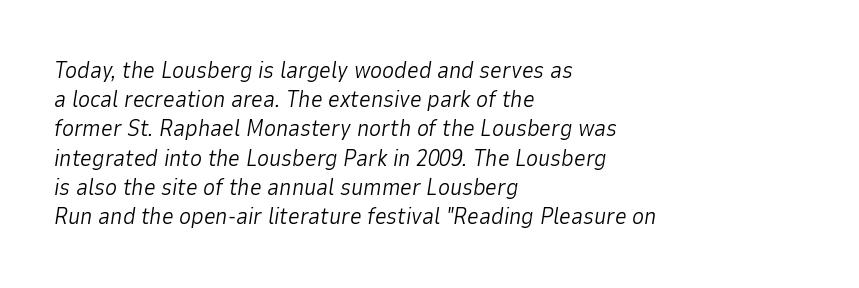
Q: Is the text bold? A: No.
Q: Is the text italic (slanted)? A: Yes, it leans right by about 9 degrees.
Q: Is the text underlined? A: No.
Q: How is the paragraph aligned? A: Left-aligned.
Q: Is the spacing between letters normal or unusually wide? A: Normal.
Q: Is the spacing between lines tight, normal or loose? A: Normal.
